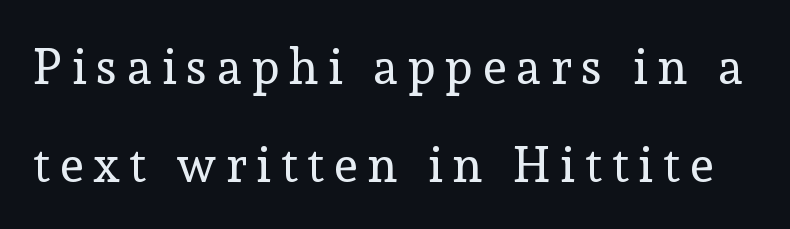
{"serif": "yes", "italic": "no", "bold": "no", "weight": "regular", "width": "normal", "x_height": "medium", "monospaced": "no", "underline": "no", "line_spacing": "loose", "line_spacing_ratio": 1.99, "letter_spacing": "wide", "letter_spacing_em": 0.2, "glyph_px": 49}
